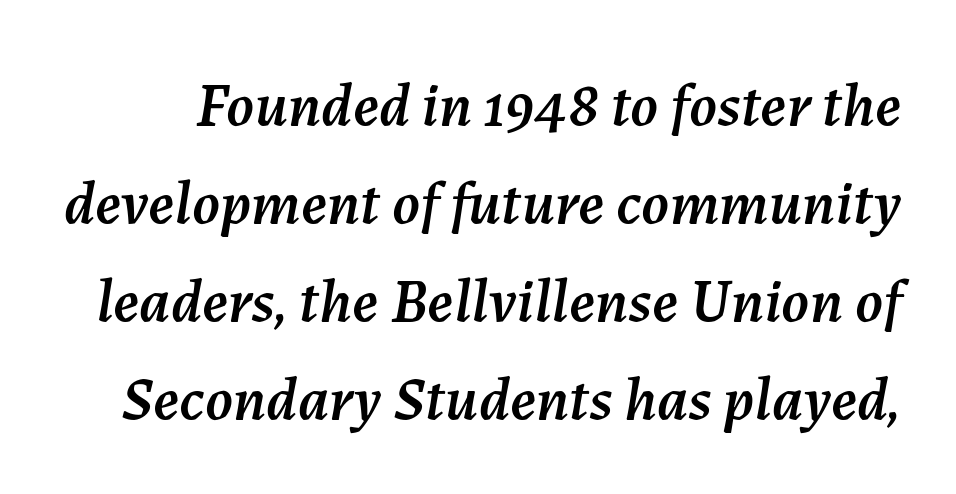
Summary of vertical rhythm: regular, with standard interline spacing. This is oblique type, the kind used for emphasis or titles. The area under the type is left untouched. Between one letter and the next there's only the usual sliver of space. Proportional: the letters do not fall into vertical columns.
